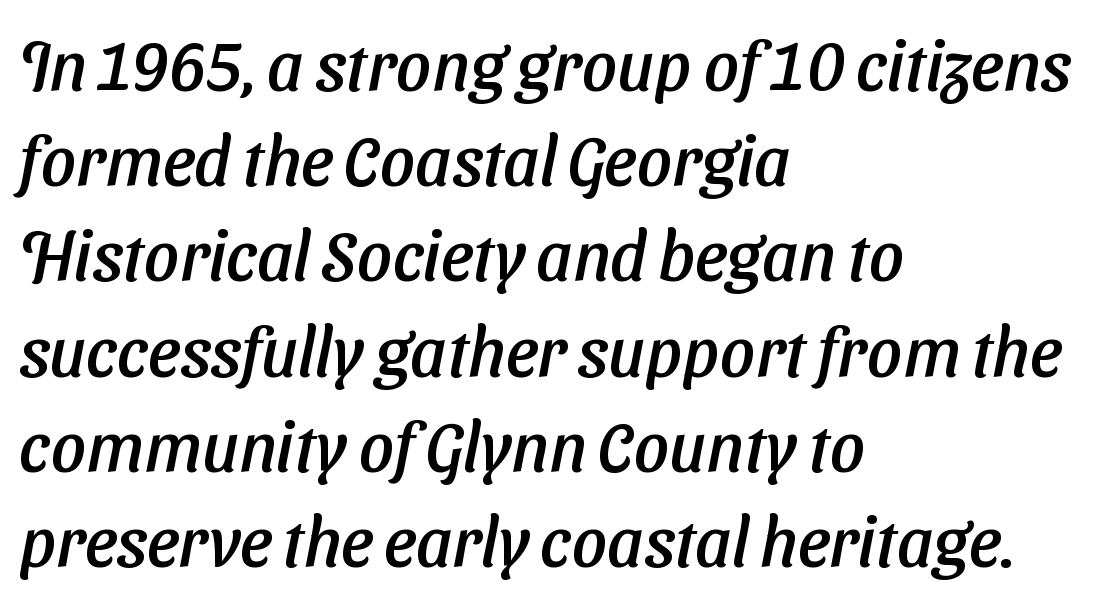
The image shows 69 px sans-serif type; set left-aligned, normal line spacing (1.38x), normal letter spacing, not underlined; low stroke contrast and a medium x-height.
